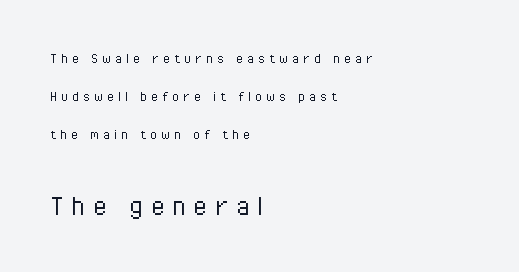
Q: Is the text bold? A: No.
Q: Is the text italic (slanted)? A: No, it is upright.
Q: Is the typeface a serif or a sans-serif typeface? A: Sans-serif.
Q: Is the text underlined? A: No.
Q: How is the paragraph aligned? A: Left-aligned.
Q: Is the spacing between letters normal or unusually wide? A: Unusually wide.
Q: Is the spacing between lines tight, normal or loose? A: Loose.
Q: Which block of text is set in a larger size, the first (top) or the second (bottom)? A: The second (bottom) one.
Q: Width (condensed, normal, or wide)? A: Condensed.
Q: Stroke contrast? A: Low.
Q: x-height? A: Medium.
Q: Monospaced? A: No.
